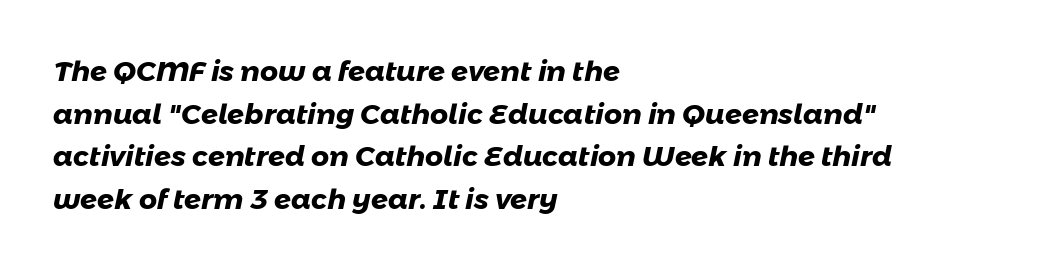
Has an underline been added? It has not. Stroke terminals: plain, sans-serif. Notice how the passage keeps a crisp vertical edge on the left only. Is this a fixed-width face? No — the glyphs have proportional, varying widths.
